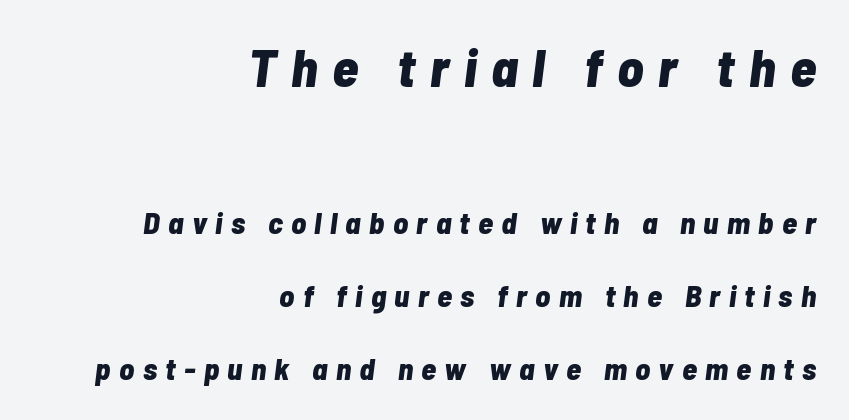
Character size in the leading block exceeds that of the trailing block. No word sits above an underline. Rendered with sloped, italic letterforms. The passage shown is emphatically bold.
